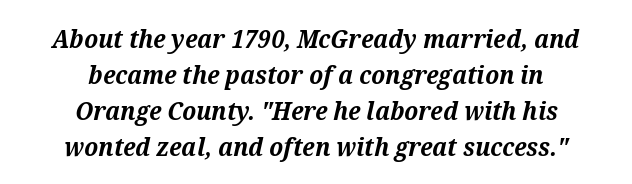
The image shows 26 px bold type, italic (leaning right); set centered, normal line spacing (1.38x), normal letter spacing, not underlined.
